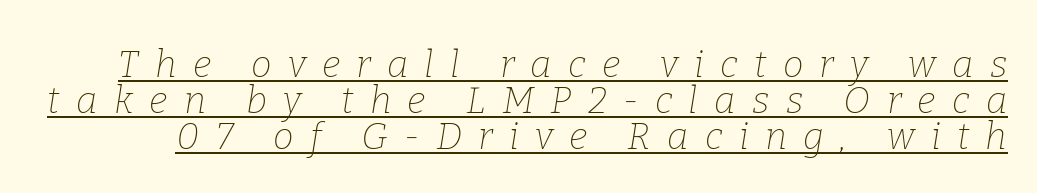
Horizontal bands of white between lines are thin slivers. Are there feet on the stems? There are — it's a serif. The words here are underlined. The face used here is proportionally spaced, like ordinary book or web type.
